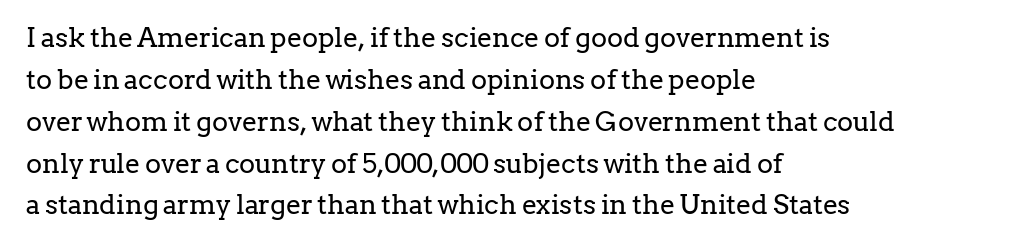
The image shows 27 px text type, upright; set left-aligned, normal line spacing (1.55x), normal letter spacing, not underlined.
